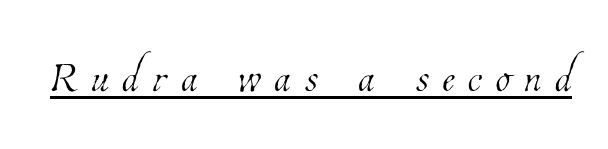
The image shows 60 px thin, condensed type; set unusually wide letter spacing (+0.23 em), underlined; low stroke contrast and a medium x-height.
